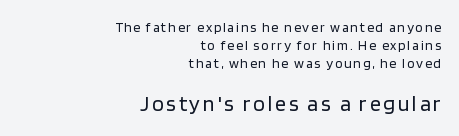
The image shows 22 px text type, upright; set right-aligned, normal line spacing (1.28x), not underlined; the second (bottom) block is 1.57x larger.
